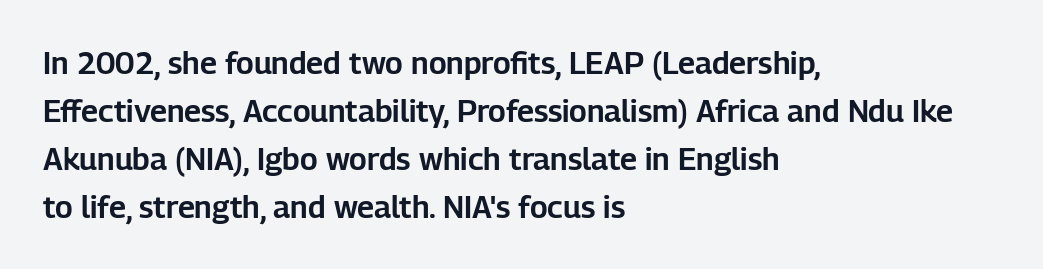
The image shows 31 px sans-serif type, upright; set left-aligned, normal line spacing (1.55x), normal letter spacing, not underlined; low stroke contrast and a medium x-height.
